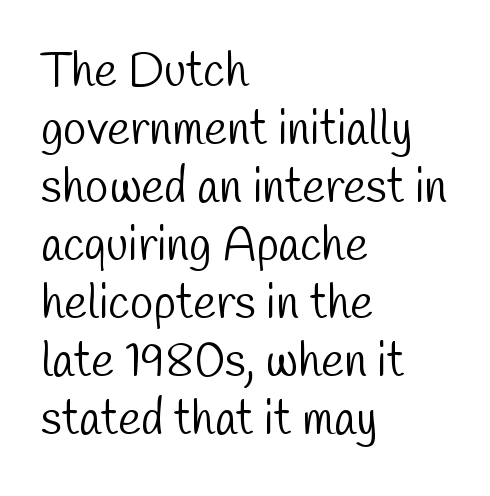
The passage shown is typed in a proportional face where columns would drift. Letters rest on an invisible, unmarked baseline. Think standard paragraph weight, or any step lighter than that. These lines stack with their left ends in a neat column. Stroke terminals: plain, sans-serif.
